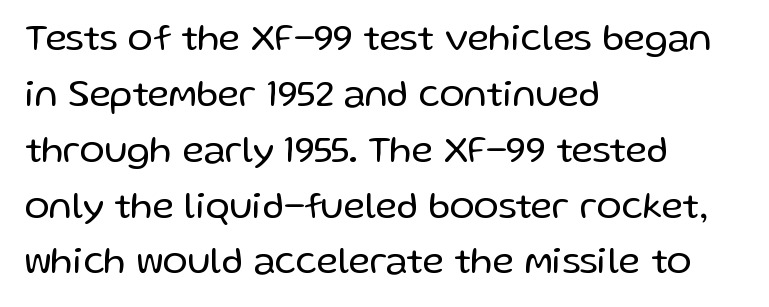
The image shows 37 px regular-weight sans-serif type, upright; set left-aligned, normal line spacing (1.51x), normal letter spacing, not underlined; low stroke contrast and a medium x-height.
